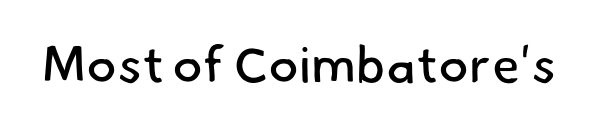
{"serif": "no", "bold": "no", "weight": "regular", "width": "normal", "stroke_contrast": "low", "x_height": "small", "monospaced": "no", "underline": "no", "letter_spacing": "normal", "letter_spacing_em": 0.0, "glyph_px": 51}
